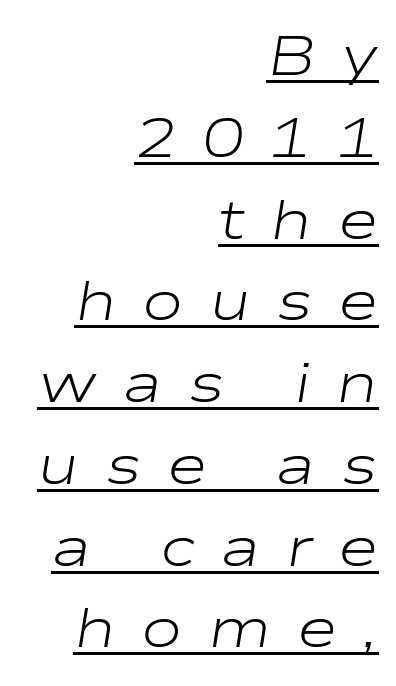
{"italic": "yes", "lean": "right", "slant_degrees": 9, "bold": "no", "weight": "light", "width": "wide", "stroke_contrast": "low", "x_height": "medium", "monospaced": "no", "underline": "yes", "align": "right", "line_spacing": "normal", "line_spacing_ratio": 1.46, "letter_spacing": "wide", "letter_spacing_em": 0.45, "glyph_px": 56}
